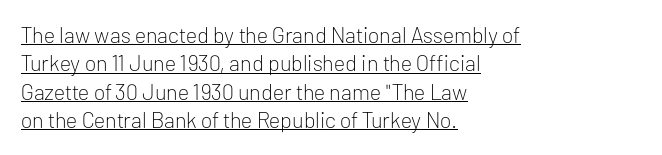
{"italic": "no", "bold": "no", "underline": "yes", "align": "left", "line_spacing": "normal", "line_spacing_ratio": 1.29, "letter_spacing": "normal", "letter_spacing_em": 0.0, "glyph_px": 22}
